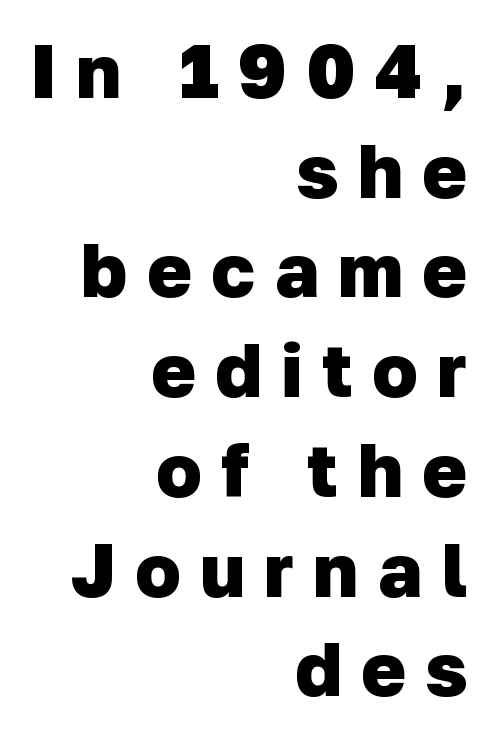
Every row of glyphs terminates at an identical x-position on the right. Quick note: underline off. Each letter's strokes conclude bluntly, with no projecting serifs. The rendering uses natural spacing where letterforms have individual widths. The sample has been set heavy, in full bold. In terms of letterspacing, this is a distinctly airy, spread setting.
